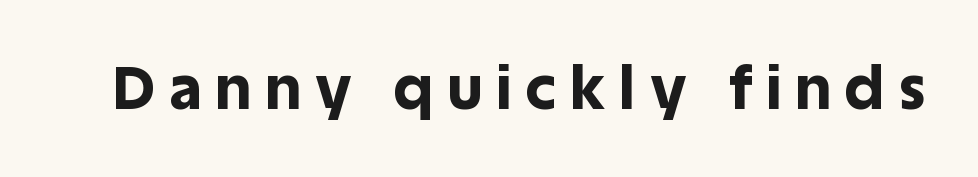
{"serif": "no", "italic": "no", "bold": "yes", "weight": "bold", "width": "normal", "x_height": "large", "monospaced": "no", "underline": "no", "letter_spacing": "wide", "letter_spacing_em": 0.25, "glyph_px": 60}
